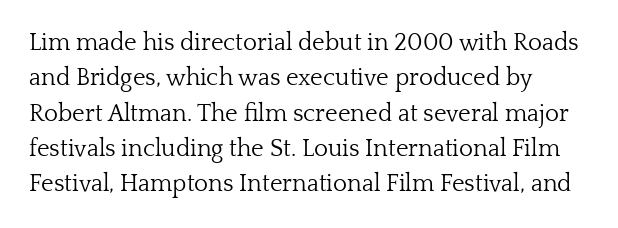
The image shows 24 px text type, upright; set left-aligned, normal line spacing (1.47x), normal letter spacing, not underlined.
